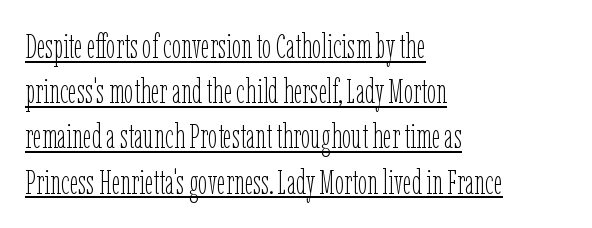
The image shows 34 px thin, condensed type, upright; set left-aligned, normal line spacing (1.33x), normal letter spacing, underlined; low stroke contrast and a medium x-height.
